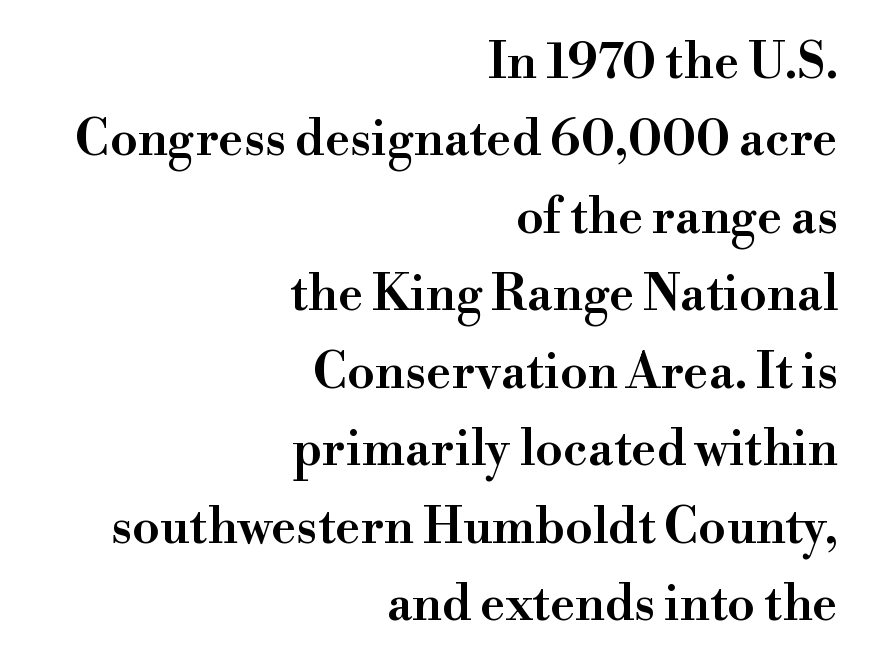
{"serif": "yes", "italic": "no", "bold": "semi", "weight": "semibold", "width": "normal", "stroke_contrast": "high", "x_height": "small", "monospaced": "no", "underline": "no", "align": "right", "line_spacing": "normal", "line_spacing_ratio": 1.58, "letter_spacing": "normal", "letter_spacing_em": 0.0, "glyph_px": 49}
